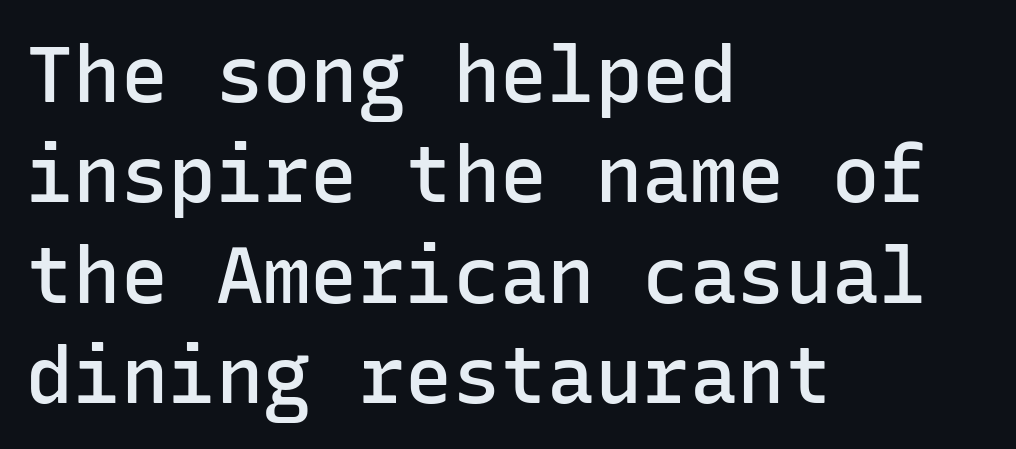
Which margin do the lines hug? The left one — the right edge is uneven. Is there any slant? The stems are plumb. Is the type bold? Partly — it's a semibold, heavier than regular but not fully bold. Words float on clear page, feet unadorned. A typesetter would call this zero additional tracking. The vertical gap from one line to the next is medium.
